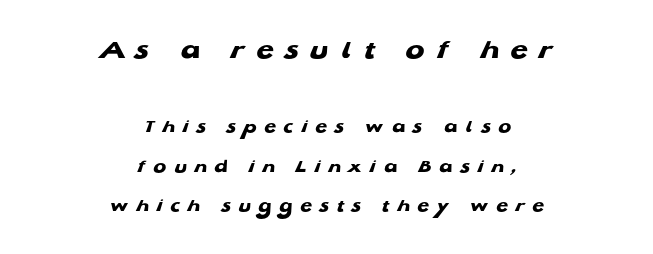
The image shows 28 px heavy, wide sans-serif type; set centered, loose line spacing (2.07x), unusually wide letter spacing (+0.41 em), not underlined; the first (top) block is 1.47x larger; low stroke contrast and a medium x-height.
